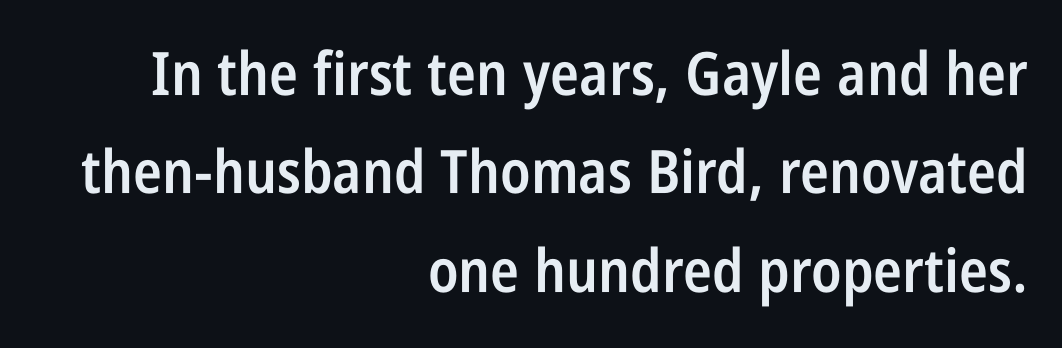
The image shows 60 px semibold, condensed sans-serif type, upright; set right-aligned, normal line spacing (1.64x), normal letter spacing, not underlined; low stroke contrast and a large x-height.
